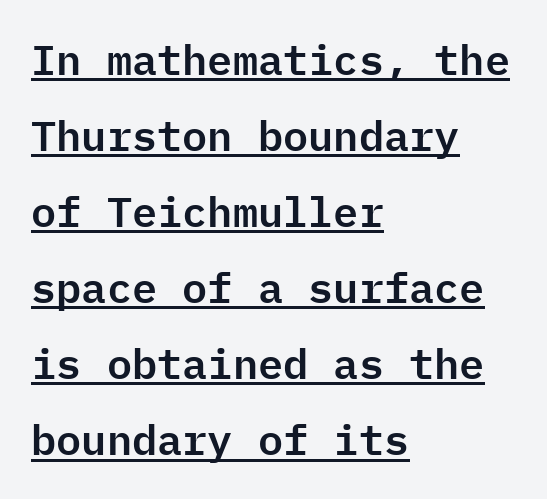
Q: Is the text italic (slanted)? A: No, it is upright.
Q: Is the typeface a serif or a sans-serif typeface? A: Sans-serif.
Q: Is the text underlined? A: Yes.
Q: How is the paragraph aligned? A: Left-aligned.
Q: Is the spacing between letters normal or unusually wide? A: Normal.
Q: Width (condensed, normal, or wide)? A: Normal.
Q: Stroke contrast? A: Low.
Q: x-height? A: Medium.
Q: Monospaced? A: Yes.
